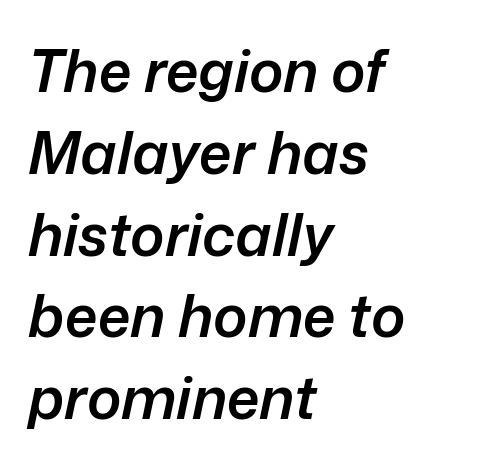
Q: Is the text bold? A: Semi-bold.
Q: Is the text italic (slanted)? A: Yes, it leans right by about 12 degrees.
Q: Is the text underlined? A: No.
Q: How is the paragraph aligned? A: Left-aligned.
Q: Is the spacing between letters normal or unusually wide? A: Normal.
Q: Is the spacing between lines tight, normal or loose? A: Normal.
Q: Width (condensed, normal, or wide)? A: Normal.
Q: Stroke contrast? A: Low.
Q: x-height? A: Medium.
Q: Monospaced? A: No.
